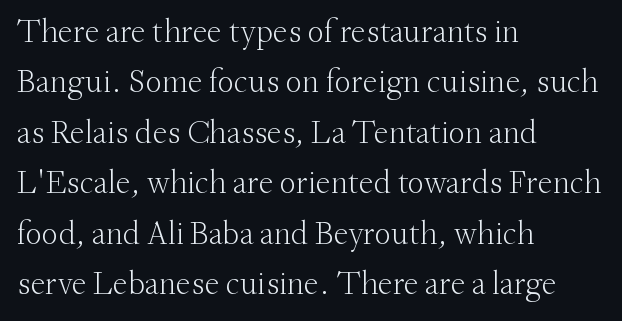
{"serif": "yes", "italic": "no", "bold": "no", "weight": "light", "width": "normal", "stroke_contrast": "medium", "x_height": "small", "monospaced": "no", "underline": "no", "align": "left", "line_spacing": "normal", "line_spacing_ratio": 1.53, "letter_spacing": "normal", "letter_spacing_em": 0.0, "glyph_px": 33}
